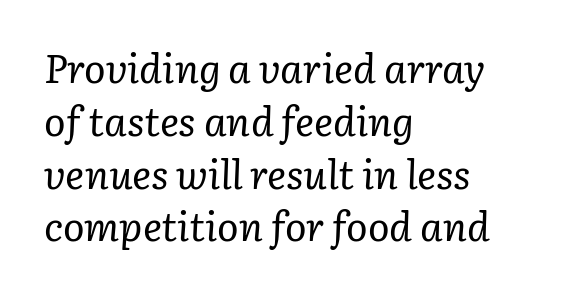
These lines are rendered in a variable-pitch font. Observe the ordinary spacing: letters are neighbours, not strangers. The rows are spaced the way most documents space them. Compared with a typical body face, this is equally light or lighter still. The passage shown is typeset with a serif family. Left-aligned paragraph, ragged on the right.
